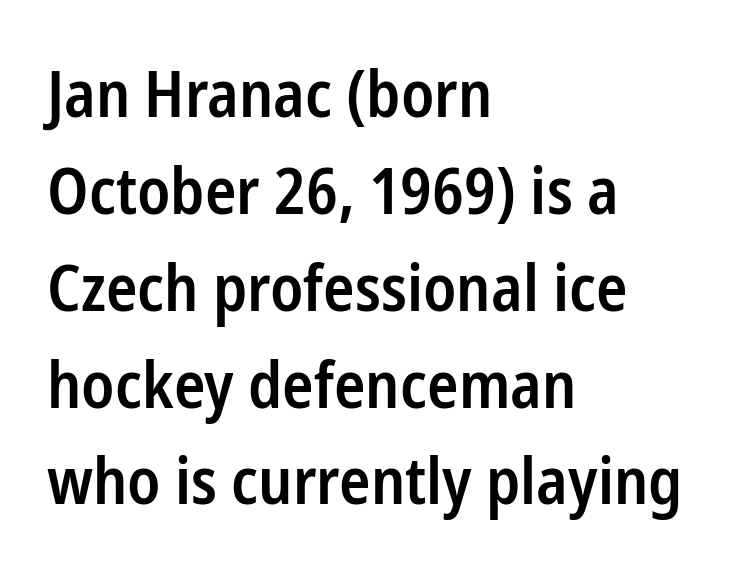
Does the leading feel generous? No, just average. Is this a fixed-width face? No — the glyphs have proportional, varying widths. Every character sits straight up, as roman type does. Typeset ragged right — the left edge is the straight one.
